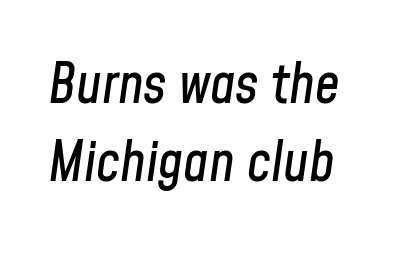
{"italic": "yes", "lean": "right", "slant_degrees": 8, "width": "condensed", "stroke_contrast": "low", "x_height": "medium", "monospaced": "no", "underline": "no", "line_spacing": "normal", "line_spacing_ratio": 1.42, "letter_spacing": "normal", "letter_spacing_em": 0.0, "glyph_px": 55}
